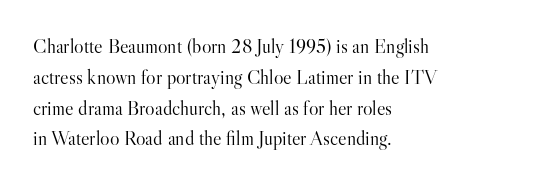
Unmarked baselines from the first word to the last. Between one letter and the next there's only the usual sliver of space. Left-aligned paragraph, ragged on the right. Compared with typical paragraphs, the rows here are spaced about the same. It's the straight-up-and-down kind of type.
